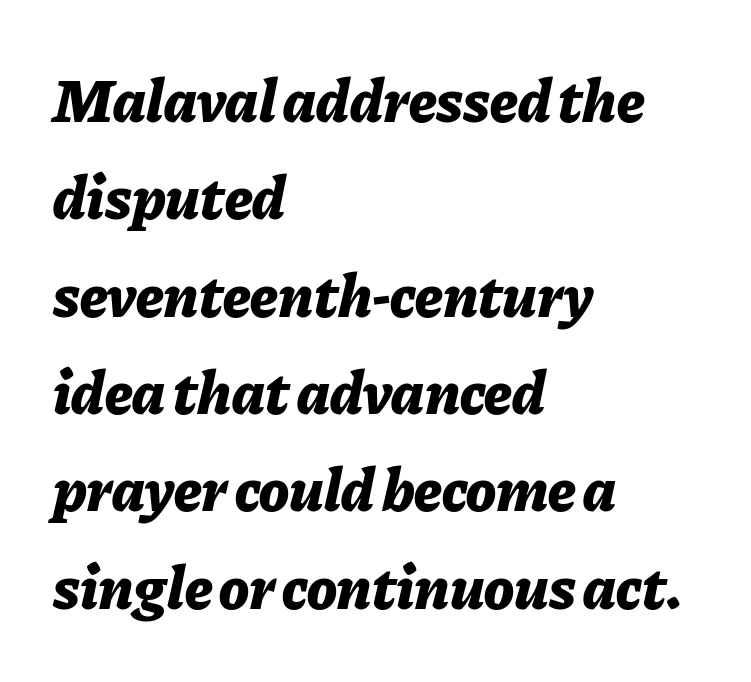
Q: Is the text bold? A: Yes.
Q: Is the text italic (slanted)? A: Yes, it leans right by about 11 degrees.
Q: Is the text underlined? A: No.
Q: How is the paragraph aligned? A: Left-aligned.
Q: Is the spacing between letters normal or unusually wide? A: Normal.
Q: Is the spacing between lines tight, normal or loose? A: Normal.
Q: Width (condensed, normal, or wide)? A: Normal.
Q: Stroke contrast? A: Low.
Q: x-height? A: Medium.
Q: Monospaced? A: No.
